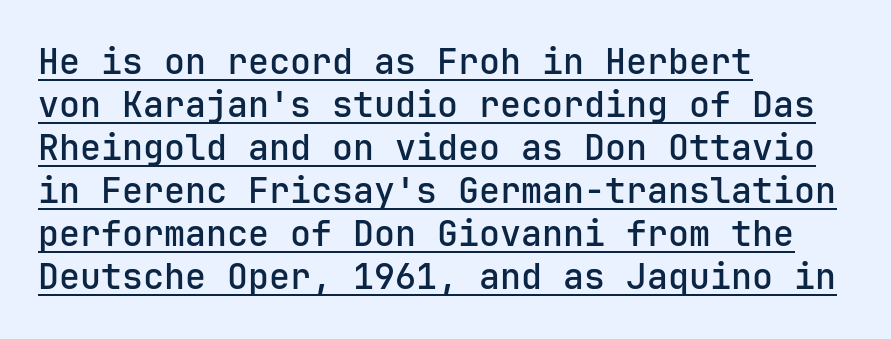
Q: Is the text bold? A: Semi-bold.
Q: Is the text italic (slanted)? A: No, it is upright.
Q: Is the typeface a serif or a sans-serif typeface? A: Sans-serif.
Q: Is the text underlined? A: Yes.
Q: How is the paragraph aligned? A: Left-aligned.
Q: Is the spacing between letters normal or unusually wide? A: Normal.
Q: Width (condensed, normal, or wide)? A: Normal.
Q: Stroke contrast? A: Low.
Q: x-height? A: Medium.
